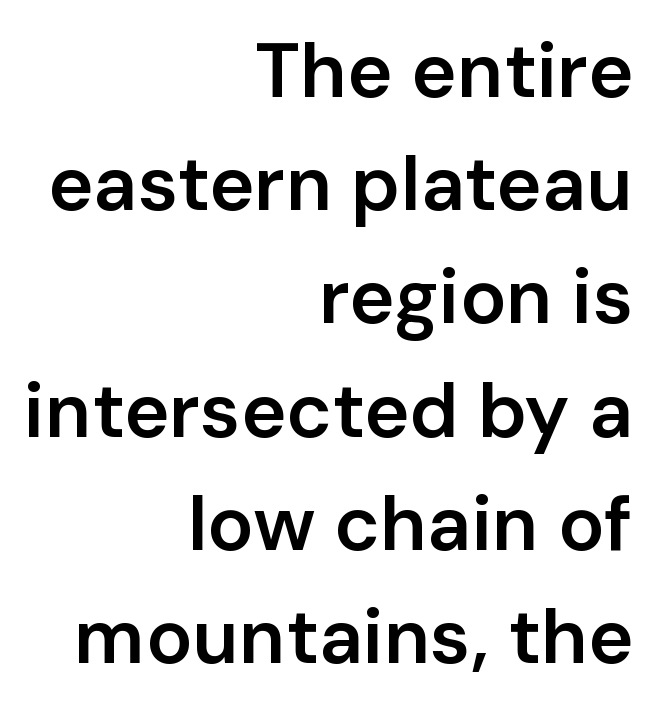
{"serif": "no", "italic": "no", "bold": "semi", "weight": "semibold", "width": "normal", "stroke_contrast": "low", "x_height": "medium", "monospaced": "no", "underline": "no", "align": "right", "line_spacing": "normal", "line_spacing_ratio": 1.47, "letter_spacing": "normal", "letter_spacing_em": 0.0, "glyph_px": 77}
